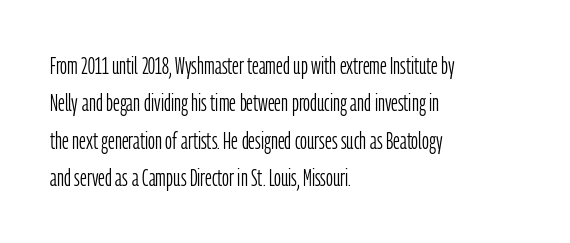
Evenly set lines give the paragraph a standard silhouette. Here the glyphs are tracked normally, forming tight word shapes. Rule under the text: the space is simply empty. Italic? Not at all — the glyphs are vertical. These glyphs show unthickened strokes, regular width or finer.
